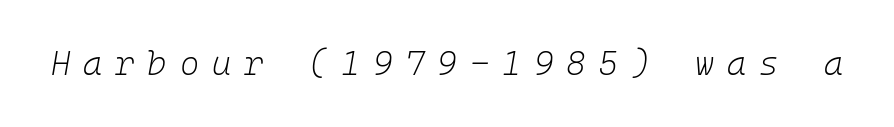
{"italic": "yes", "lean": "right", "slant_degrees": 10, "bold": "no", "weight": "light", "width": "normal", "stroke_contrast": "low", "x_height": "medium", "monospaced": "yes", "underline": "no", "letter_spacing": "wide", "letter_spacing_em": 0.39, "glyph_px": 33}
